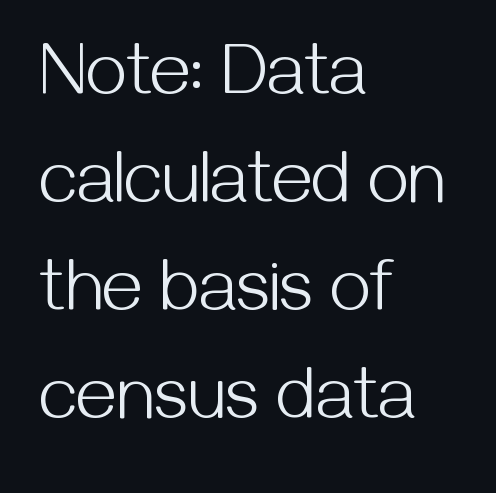
The image shows 73 px light sans-serif type, upright; set left-aligned, normal line spacing (1.48x), normal letter spacing, not underlined; medium stroke contrast and a medium x-height.
